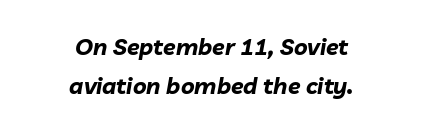
{"italic": "yes", "lean": "right", "slant_degrees": 10, "bold": "yes", "underline": "no", "align": "center", "line_spacing": "normal", "line_spacing_ratio": 1.68, "letter_spacing": "normal", "letter_spacing_em": 0.0, "glyph_px": 23}
